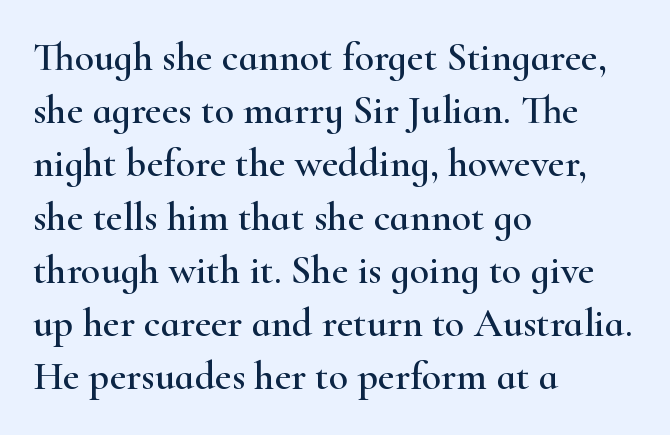
{"serif": "yes", "italic": "no", "width": "wide", "stroke_contrast": "high", "x_height": "small", "monospaced": "no", "underline": "no", "align": "left", "line_spacing": "normal", "line_spacing_ratio": 1.33, "letter_spacing": "normal", "letter_spacing_em": 0.0, "glyph_px": 40}
